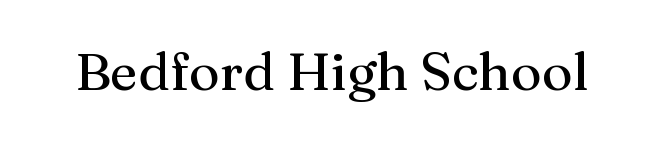
Q: Is the text italic (slanted)? A: No, it is upright.
Q: Is the typeface a serif or a sans-serif typeface? A: Serif.
Q: Is the text underlined? A: No.
Q: Is the spacing between letters normal or unusually wide? A: Normal.
Q: Width (condensed, normal, or wide)? A: Normal.
Q: Stroke contrast? A: Medium.
Q: x-height? A: Medium.
Q: Monospaced? A: No.
